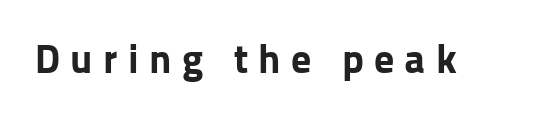
{"serif": "no", "italic": "no", "bold": "yes", "weight": "bold", "width": "normal", "stroke_contrast": "low", "x_height": "medium", "monospaced": "no", "underline": "no", "letter_spacing": "wide", "letter_spacing_em": 0.26, "glyph_px": 40}
